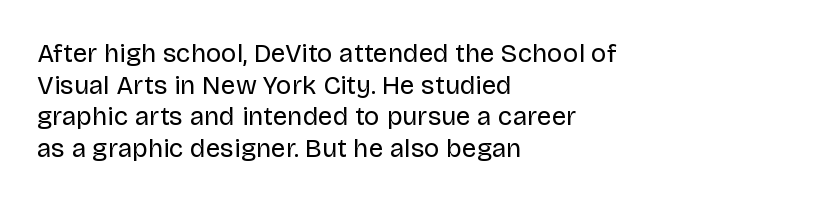
Q: Is the text bold? A: No.
Q: Is the text italic (slanted)? A: No, it is upright.
Q: Is the text underlined? A: No.
Q: How is the paragraph aligned? A: Left-aligned.
Q: Is the spacing between letters normal or unusually wide? A: Normal.
